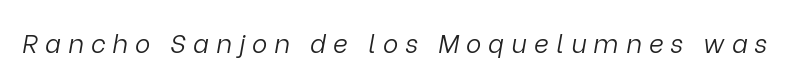
Q: Is the text bold? A: No.
Q: Is the text italic (slanted)? A: Yes, it leans right by about 9 degrees.
Q: Is the text underlined? A: No.
Q: Is the spacing between letters normal or unusually wide? A: Unusually wide.
